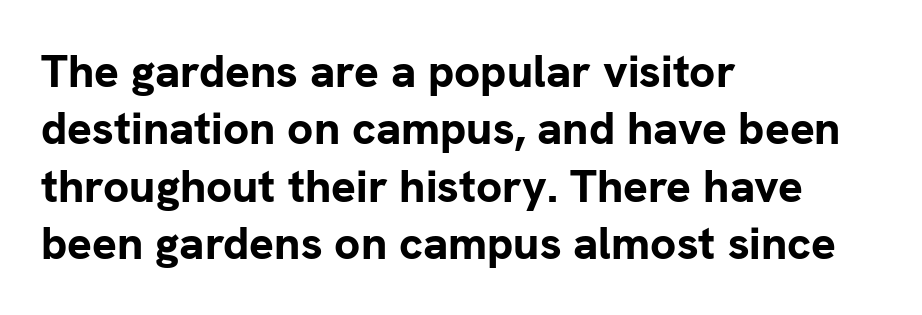
Q: Is the text bold? A: Yes.
Q: Is the text italic (slanted)? A: No, it is upright.
Q: Is the typeface a serif or a sans-serif typeface? A: Sans-serif.
Q: Is the text underlined? A: No.
Q: How is the paragraph aligned? A: Left-aligned.
Q: Is the spacing between letters normal or unusually wide? A: Normal.
Q: Is the spacing between lines tight, normal or loose? A: Normal.
Q: Width (condensed, normal, or wide)? A: Normal.
Q: Stroke contrast? A: Low.
Q: x-height? A: Medium.
Q: Monospaced? A: No.
